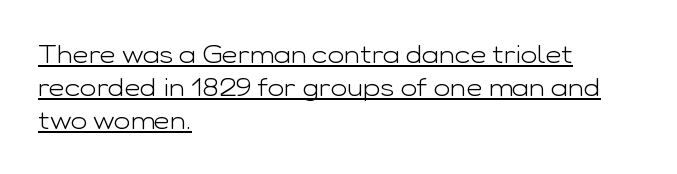
It's the straight-up-and-down kind of type. Between one letter and the next there's only the usual sliver of space. Notice how a bar underscores the lettering throughout. The passage shown stacks its lines at a standard gap. If you drew a ruler down the left edge, every line would touch it.
